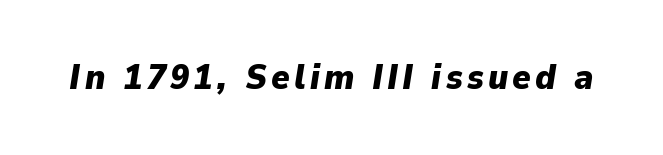
Q: Is the text bold? A: Yes.
Q: Is the text italic (slanted)? A: Yes, it leans right by about 9 degrees.
Q: Is the text underlined? A: No.
Q: Width (condensed, normal, or wide)? A: Normal.
Q: Stroke contrast? A: Low.
Q: x-height? A: Medium.
Q: Monospaced? A: No.
